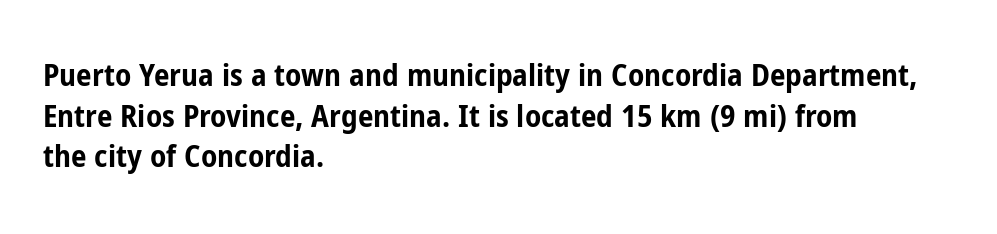
The image shows 31 px bold, condensed sans-serif type, upright; set left-aligned, normal line spacing (1.31x), normal letter spacing, not underlined; low stroke contrast and a medium x-height.
